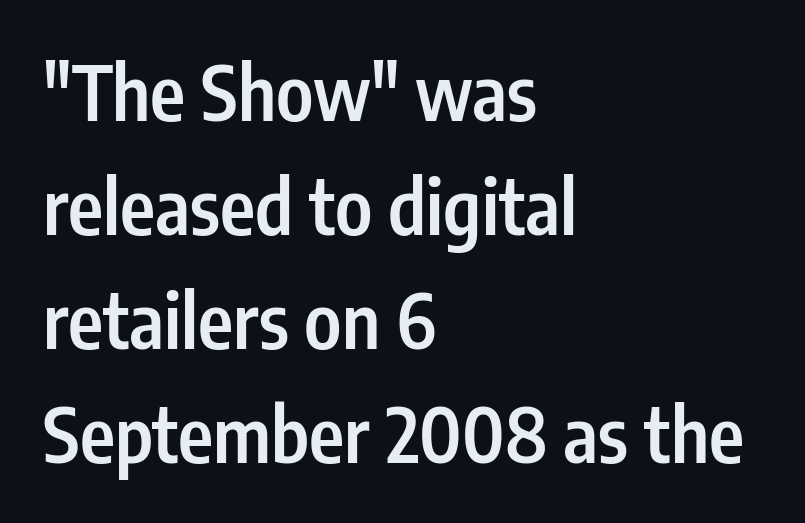
Q: Is the text bold? A: Semi-bold.
Q: Is the text italic (slanted)? A: No, it is upright.
Q: Is the typeface a serif or a sans-serif typeface? A: Sans-serif.
Q: Is the text underlined? A: No.
Q: How is the paragraph aligned? A: Left-aligned.
Q: Is the spacing between letters normal or unusually wide? A: Normal.
Q: Is the spacing between lines tight, normal or loose? A: Normal.
Q: Width (condensed, normal, or wide)? A: Condensed.
Q: Stroke contrast? A: Low.
Q: x-height? A: Medium.
Q: Monospaced? A: No.
